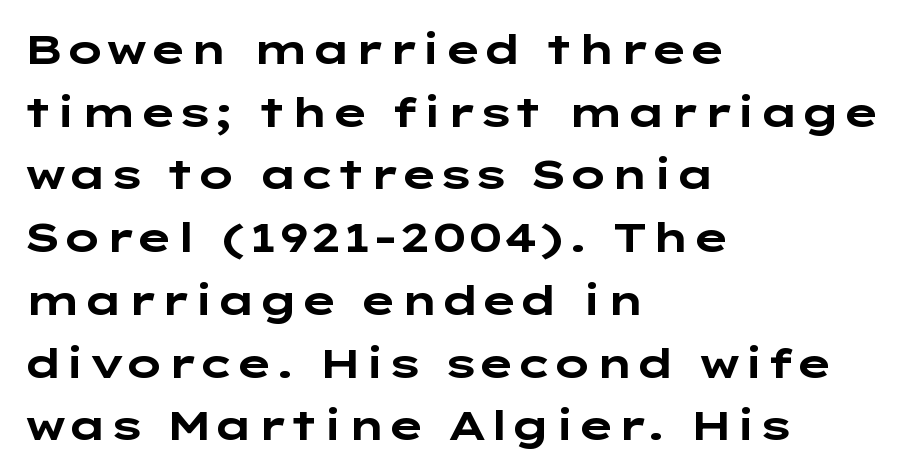
{"serif": "no", "italic": "no", "bold": "yes", "weight": "bold", "width": "wide", "stroke_contrast": "low", "x_height": "medium", "underline": "no", "align": "left", "line_spacing": "normal", "line_spacing_ratio": 1.53, "letter_spacing": "normal", "letter_spacing_em": 0.0, "glyph_px": 41}
